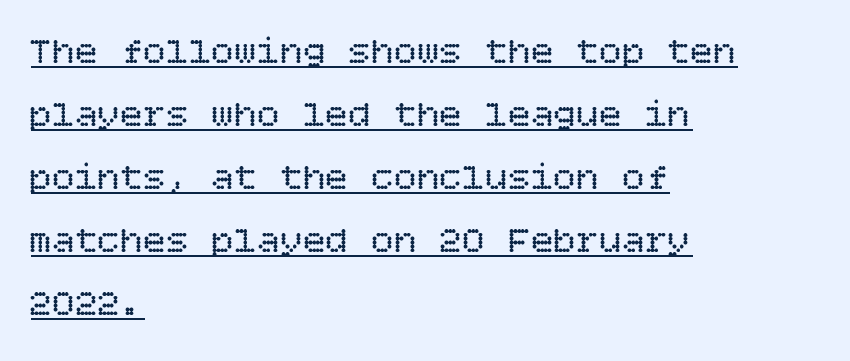
Q: Is the text bold? A: No.
Q: Is the text italic (slanted)? A: No, it is upright.
Q: Is the text underlined? A: Yes.
Q: How is the paragraph aligned? A: Left-aligned.
Q: Is the spacing between letters normal or unusually wide? A: Normal.
Q: Is the spacing between lines tight, normal or loose? A: Normal.
Q: Width (condensed, normal, or wide)? A: Normal.
Q: Stroke contrast? A: Low.
Q: x-height? A: Large.
